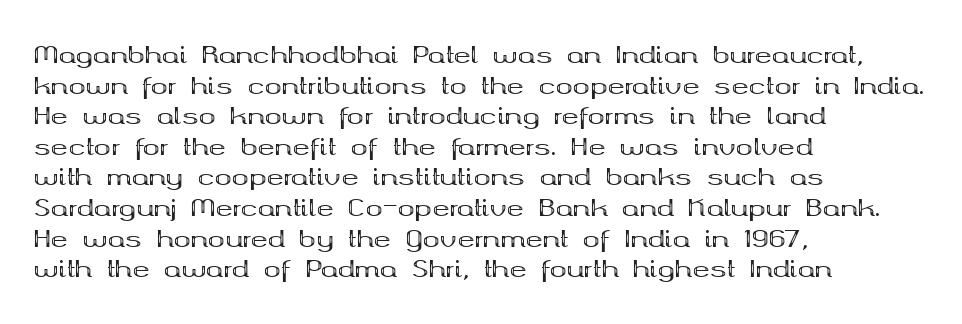
{"italic": "no", "bold": "yes", "underline": "no", "align": "left", "line_spacing": "normal", "line_spacing_ratio": 1.33, "letter_spacing": "normal", "letter_spacing_em": 0.0, "glyph_px": 23}
